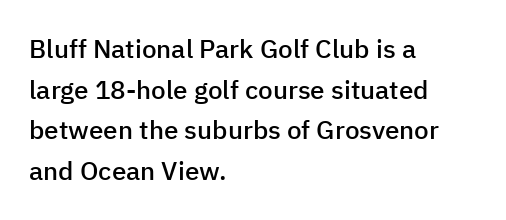
The image shows 26 px text type, upright; set left-aligned, normal line spacing (1.56x), normal letter spacing, not underlined.
